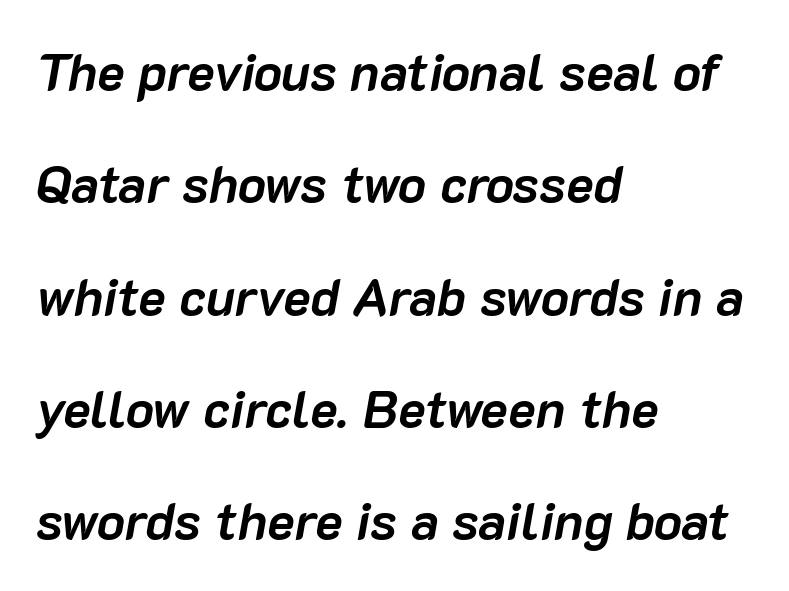
Q: Is the text bold? A: Yes.
Q: Is the text italic (slanted)? A: Yes, it leans right by about 10 degrees.
Q: Is the text underlined? A: No.
Q: How is the paragraph aligned? A: Left-aligned.
Q: Is the spacing between letters normal or unusually wide? A: Normal.
Q: Is the spacing between lines tight, normal or loose? A: Loose.
Q: Width (condensed, normal, or wide)? A: Normal.
Q: Stroke contrast? A: Low.
Q: x-height? A: Medium.
Q: Monospaced? A: No.
